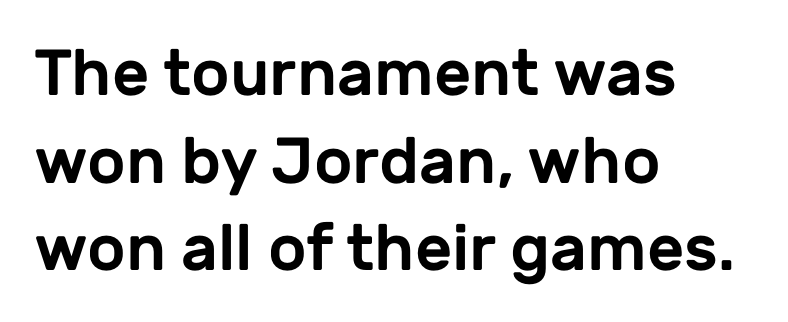
The image shows 65 px sans-serif type, upright; set left-aligned, normal line spacing (1.35x), normal letter spacing, not underlined; low stroke contrast and a medium x-height.
